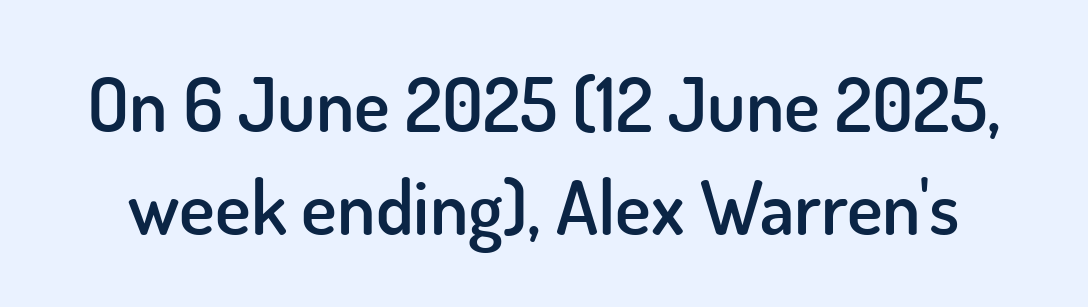
Ascenders rise straight up at ninety degrees. Check under the words: just untouched page. These lines are rendered in a variable-pitch font. The horizontal fit of the characters is conventional and even. The font is running at a semibold setting, under full bold.
